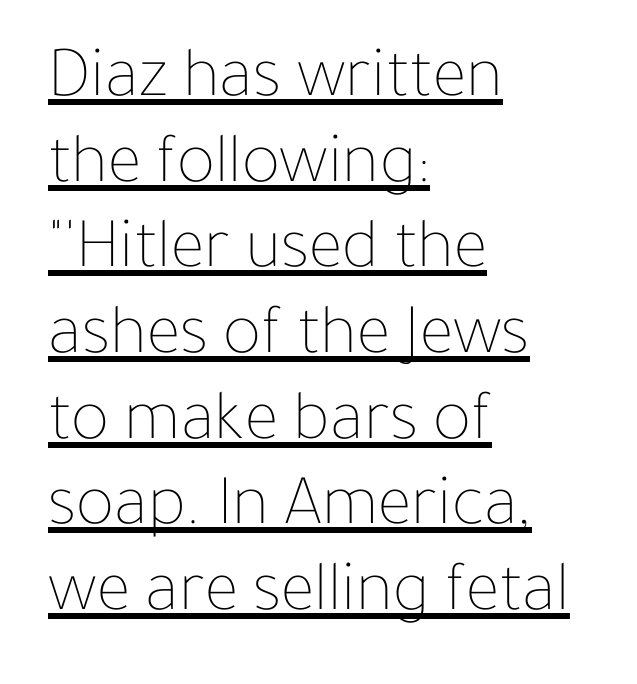
Notice how the stems are strictly vertical — no italics here. The passage shown is typed in a proportional face where columns would drift. Summary of weight: not heavy and not bold. Typeset ragged right — the left edge is the straight one. The type is set solid horizontally, with unmodified tracking. Beneath each row of characters lies a ruled line.
